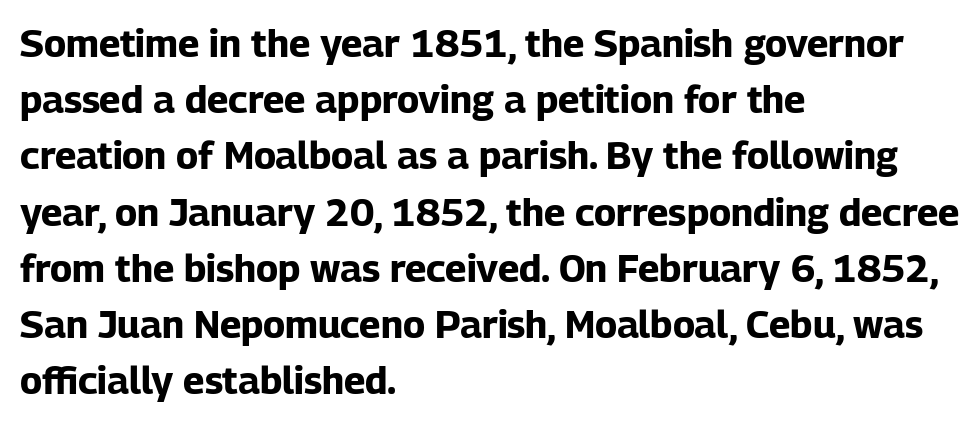
{"serif": "no", "italic": "no", "bold": "yes", "weight": "bold", "width": "normal", "stroke_contrast": "low", "x_height": "medium", "monospaced": "no", "underline": "no", "align": "left", "line_spacing": "normal", "line_spacing_ratio": 1.48, "letter_spacing": "normal", "letter_spacing_em": 0.0, "glyph_px": 38}
